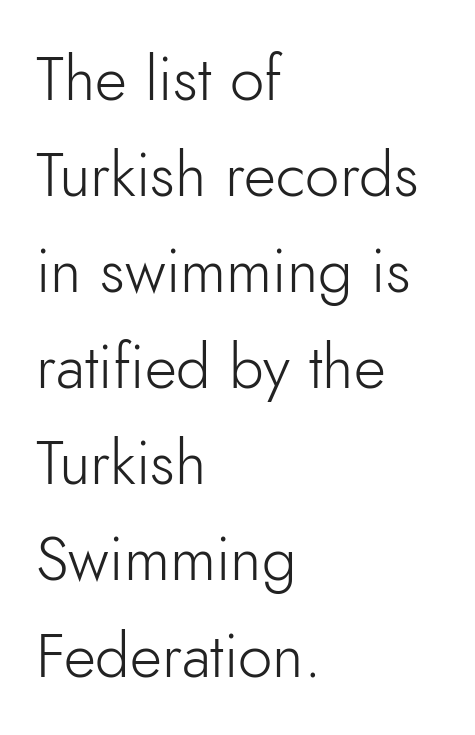
The image shows 62 px light sans-serif type, upright; set left-aligned, normal line spacing (1.55x), normal letter spacing, not underlined; low stroke contrast and a small x-height.
